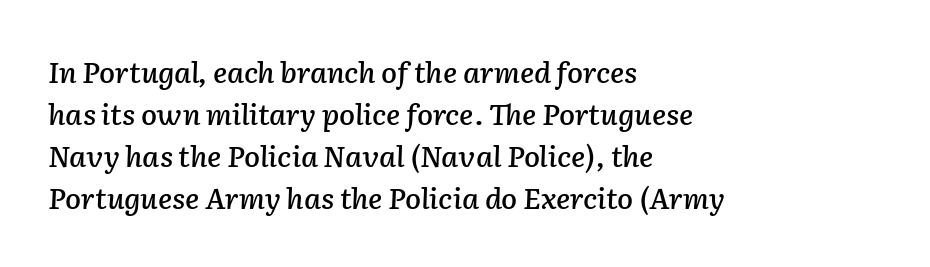
{"italic": "yes", "lean": "right", "slant_degrees": 2, "width": "normal", "stroke_contrast": "low", "x_height": "medium", "monospaced": "no", "underline": "no", "align": "left", "line_spacing": "normal", "line_spacing_ratio": 1.45, "letter_spacing": "normal", "letter_spacing_em": 0.0, "glyph_px": 29}
